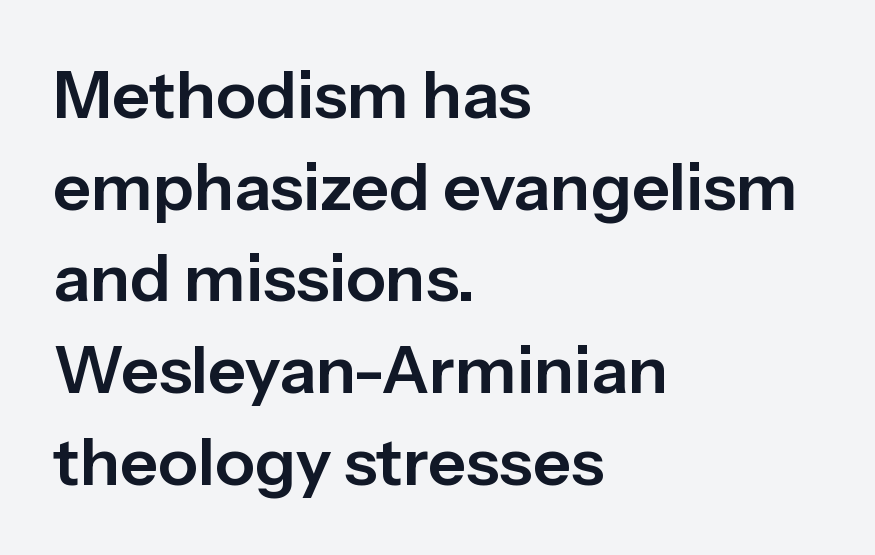
Q: Is the text italic (slanted)? A: No, it is upright.
Q: Is the typeface a serif or a sans-serif typeface? A: Sans-serif.
Q: Is the text underlined? A: No.
Q: How is the paragraph aligned? A: Left-aligned.
Q: Is the spacing between letters normal or unusually wide? A: Normal.
Q: Is the spacing between lines tight, normal or loose? A: Normal.
Q: Width (condensed, normal, or wide)? A: Normal.
Q: Stroke contrast? A: Low.
Q: x-height? A: Medium.
Q: Monospaced? A: No.
